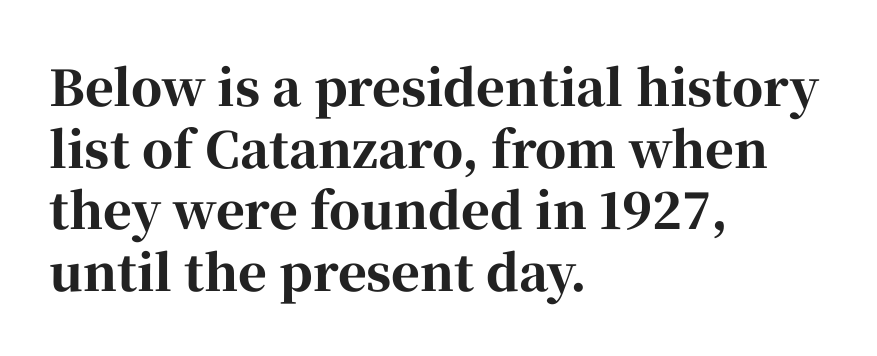
The image shows 49 px bold serif type, upright; set left-aligned, normal line spacing (1.26x), normal letter spacing, not underlined; high stroke contrast and a medium x-height.
